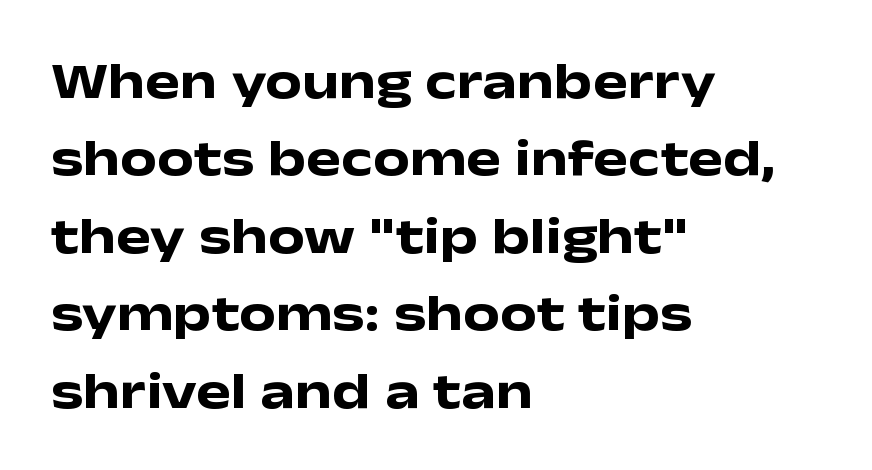
What stands out about the letter spacing? Nothing — it is the standard amount. One-word summary of the alignment: left. Descenders are the only things crossing below the line. If you drew a line through each stem, it would be perfectly vertical.
